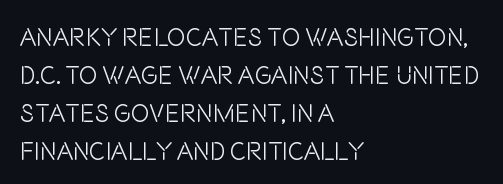
Q: Is the text bold? A: No.
Q: Is the text italic (slanted)? A: No, it is upright.
Q: Is the text underlined? A: No.
Q: How is the paragraph aligned? A: Left-aligned.
Q: Is the spacing between letters normal or unusually wide? A: Normal.
Q: Is the spacing between lines tight, normal or loose? A: Normal.
